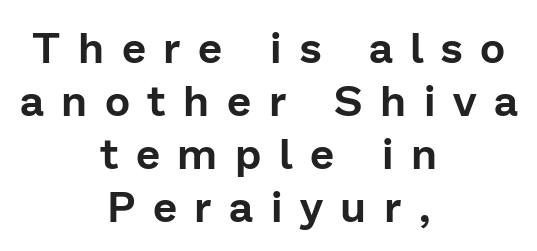
The image shows 43 px sans-serif type, upright; set centered, line spacing 1.23x, unusually wide letter spacing (+0.41 em), not underlined; low stroke contrast and a medium x-height.
